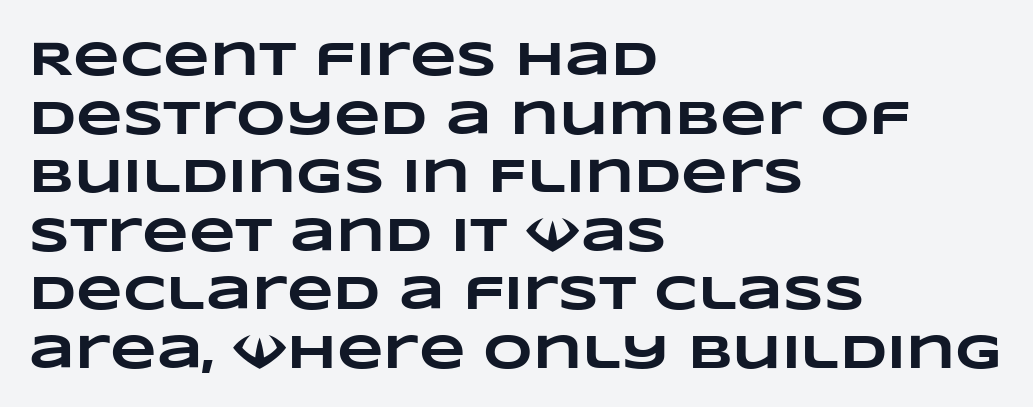
Underline: absent. The horizontal fit of the characters is conventional and even. The paragraph has a hard left edge and a soft right edge. I'd describe the lettering as bold — thick and assertive.
